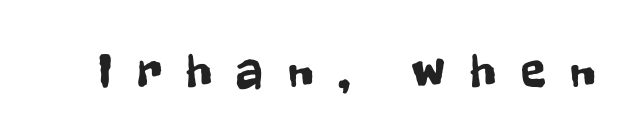
The image shows 51 px condensed sans-serif type, upright; set unusually wide letter spacing (+0.49 em), not underlined; low stroke contrast and a medium x-height.
